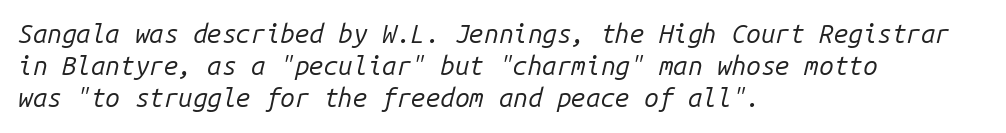
The image shows 26 px text type, italic (leaning right); set left-aligned, line spacing 1.24x, normal letter spacing, not underlined.
